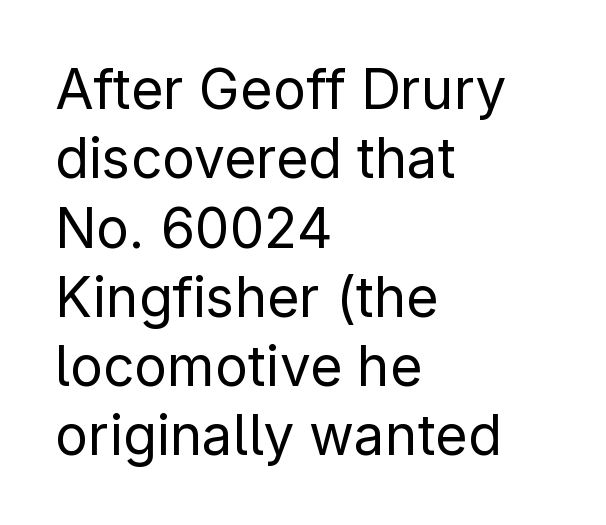
The image shows 55 px regular-weight sans-serif type, upright; set left-aligned, normal line spacing (1.26x), normal letter spacing, not underlined; low stroke contrast and a medium x-height.
